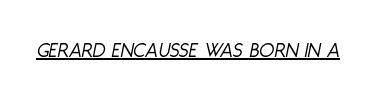
Q: Is the text bold? A: No.
Q: Is the text italic (slanted)? A: Yes, it leans right by about 11 degrees.
Q: Is the text underlined? A: Yes.
Q: Is the spacing between letters normal or unusually wide? A: Normal.
